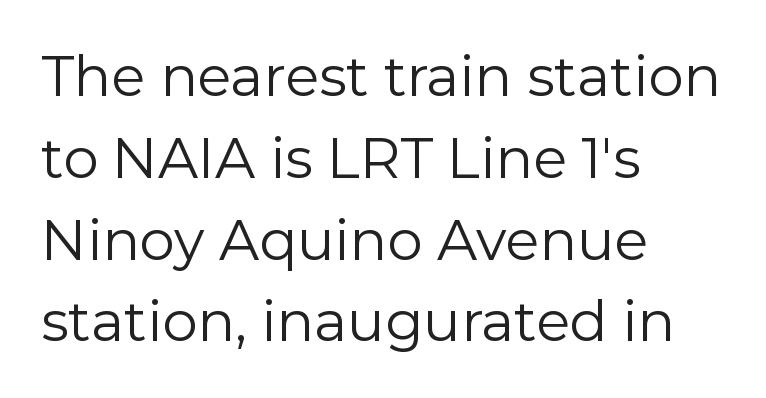
Q: Is the text bold? A: No.
Q: Is the text italic (slanted)? A: No, it is upright.
Q: Is the typeface a serif or a sans-serif typeface? A: Sans-serif.
Q: Is the text underlined? A: No.
Q: How is the paragraph aligned? A: Left-aligned.
Q: Is the spacing between letters normal or unusually wide? A: Normal.
Q: Is the spacing between lines tight, normal or loose? A: Normal.
Q: Width (condensed, normal, or wide)? A: Normal.
Q: Stroke contrast? A: Low.
Q: x-height? A: Medium.
Q: Monospaced? A: No.
